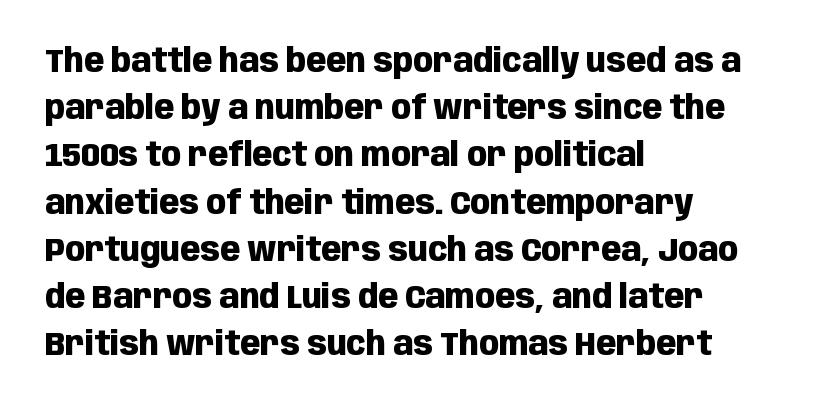
{"serif": "no", "italic": "no", "bold": "yes", "weight": "heavy", "width": "condensed", "stroke_contrast": "low", "x_height": "large", "monospaced": "no", "underline": "no", "align": "left", "line_spacing": "normal", "line_spacing_ratio": 1.43, "letter_spacing": "normal", "letter_spacing_em": 0.0, "glyph_px": 33}
